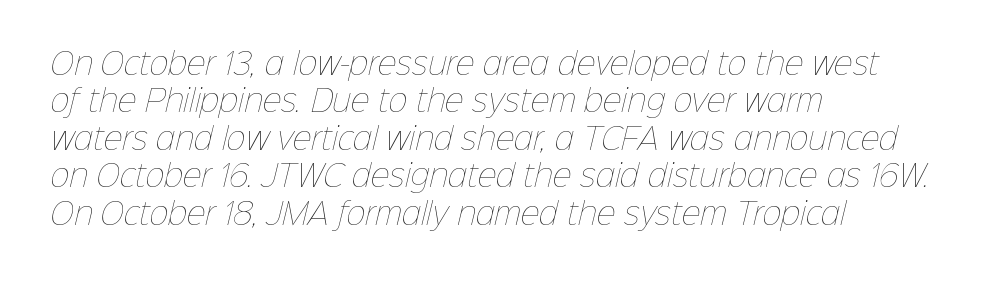
The image shows 29 px thin type; set left-aligned, normal line spacing (1.29x), normal letter spacing, not underlined; low stroke contrast and a medium x-height.
